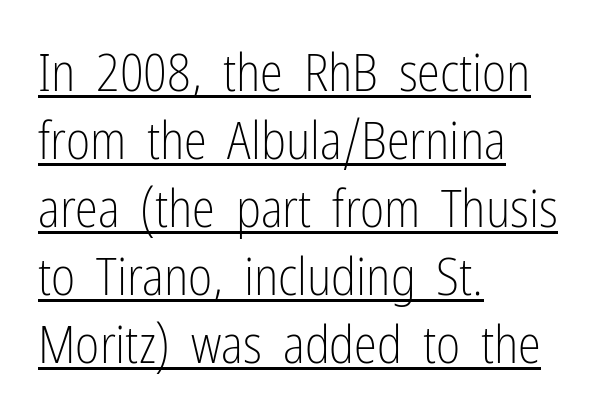
The image shows 52 px light, condensed sans-serif type, upright; set left-aligned, normal line spacing (1.31x), normal letter spacing, underlined; low stroke contrast and a medium x-height.
